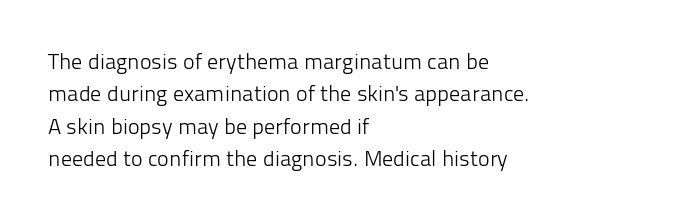
Q: Is the text bold? A: No.
Q: Is the text italic (slanted)? A: No, it is upright.
Q: Is the text underlined? A: No.
Q: How is the paragraph aligned? A: Left-aligned.
Q: Is the spacing between letters normal or unusually wide? A: Normal.
Q: Is the spacing between lines tight, normal or loose? A: Normal.
